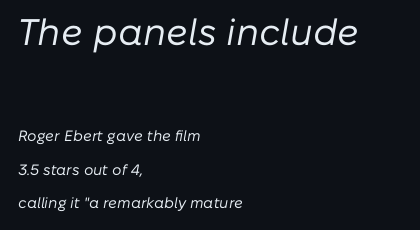
Q: Is the text bold? A: No.
Q: Is the text italic (slanted)? A: Yes, it leans right by about 10 degrees.
Q: Is the text underlined? A: No.
Q: How is the paragraph aligned? A: Left-aligned.
Q: Is the spacing between letters normal or unusually wide? A: Normal.
Q: Is the spacing between lines tight, normal or loose? A: Loose.
Q: Which block of text is set in a larger size, the first (top) or the second (bottom)? A: The first (top) one.
Q: Width (condensed, normal, or wide)? A: Normal.
Q: Stroke contrast? A: Low.
Q: x-height? A: Medium.
Q: Monospaced? A: No.
